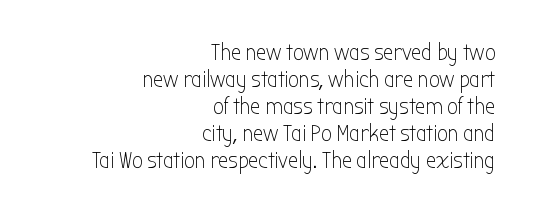
The horizontal fit of the characters is conventional and even. Line ends are locked; line starts wander. Tall strokes in this sample are plumb rather than angled. Any mark beneath the type? The region is blank.
